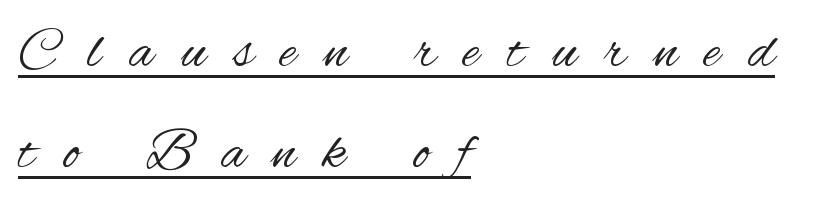
Q: Is the text bold? A: No.
Q: Is the text italic (slanted)? A: Yes.
Q: Is the typeface a serif or a sans-serif typeface? A: Sans-serif.
Q: Is the text underlined? A: Yes.
Q: How is the paragraph aligned? A: Left-aligned.
Q: Is the spacing between letters normal or unusually wide? A: Unusually wide.
Q: Width (condensed, normal, or wide)? A: Condensed.
Q: Stroke contrast? A: Medium.
Q: x-height? A: Small.
Q: Monospaced? A: No.
